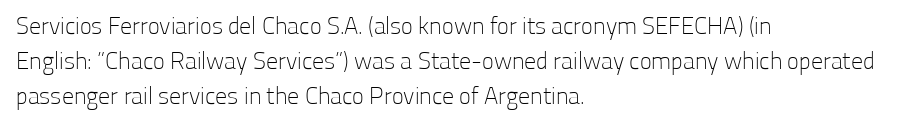
Summary of weight: not heavy and not bold. The passage shown stacks its lines at a standard gap. Upright lettering throughout. Tracking value appears to be zero — textbook default spacing.
